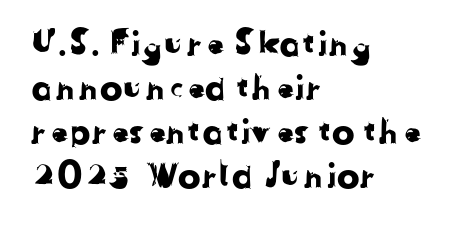
{"serif": "no", "width": "normal", "stroke_contrast": "low", "x_height": "medium", "monospaced": "no", "underline": "no", "align": "left", "line_spacing": "normal", "line_spacing_ratio": 1.29, "letter_spacing": "normal", "letter_spacing_em": 0.0, "glyph_px": 34}
